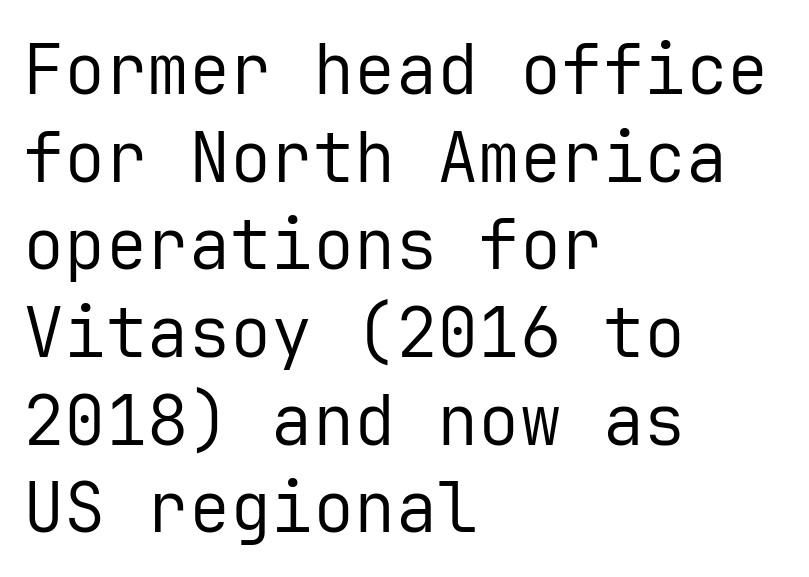
Descenders hang freely into open space. This is roman type, the default non-slanted kind. Each letter, wide or thin by design, is forced into the same width here. These lines are composed in type without serifs. The typesetter chose a ragged-right arrangement here.
